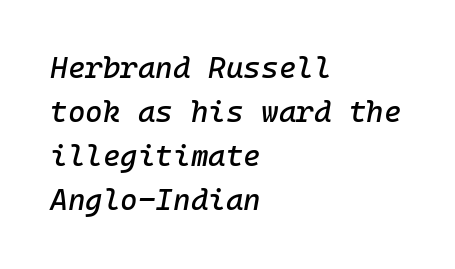
{"italic": "yes", "lean": "right", "slant_degrees": 10, "width": "normal", "stroke_contrast": "low", "x_height": "medium", "underline": "no", "align": "left", "line_spacing": "normal", "line_spacing_ratio": 1.47, "letter_spacing": "normal", "letter_spacing_em": 0.0, "glyph_px": 30}
